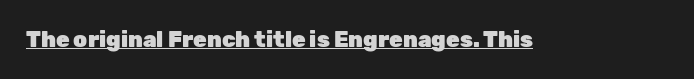
Q: Is the text bold? A: Yes.
Q: Is the text italic (slanted)? A: No, it is upright.
Q: Is the text underlined? A: Yes.
Q: Is the spacing between letters normal or unusually wide? A: Normal.
